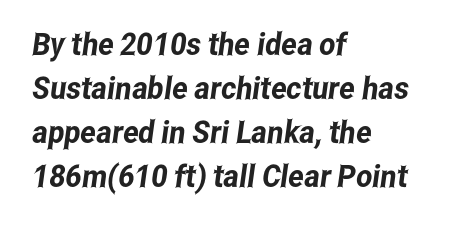
The image shows 31 px condensed sans-serif type; set left-aligned, normal line spacing (1.42x), normal letter spacing, not underlined; low stroke contrast and a medium x-height.
